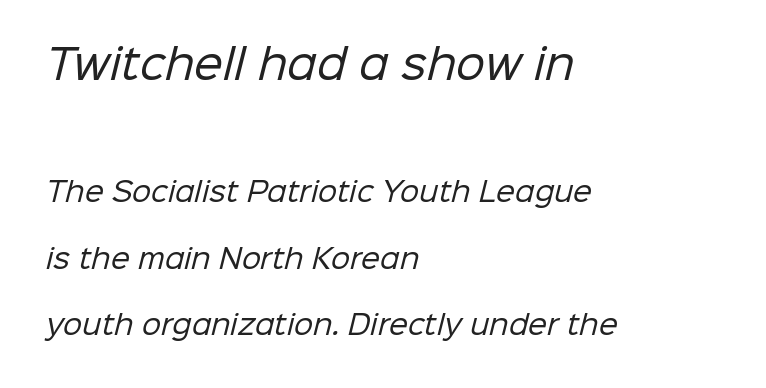
The image shows 41 px regular-weight sans-serif type; set left-aligned, loose line spacing (2.47x), normal letter spacing, not underlined; the first (top) block is 1.52x larger; low stroke contrast and a medium x-height.
